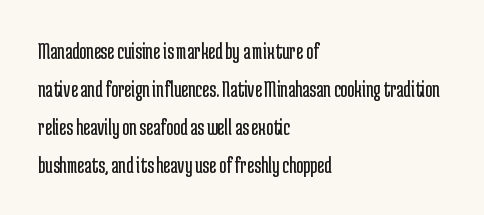
The image shows 24 px text type, upright; set left-aligned, normal line spacing (1.58x), normal letter spacing, not underlined.
